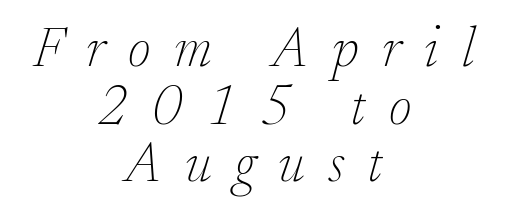
Q: Is the text bold? A: No.
Q: Is the text italic (slanted)? A: Yes, it leans right by about 17 degrees.
Q: Is the typeface a serif or a sans-serif typeface? A: Serif.
Q: Is the text underlined? A: No.
Q: How is the paragraph aligned? A: Centered.
Q: Is the spacing between letters normal or unusually wide? A: Unusually wide.
Q: Is the spacing between lines tight, normal or loose? A: Tight.
Q: Width (condensed, normal, or wide)? A: Normal.
Q: Stroke contrast? A: Low.
Q: x-height? A: Small.
Q: Monospaced? A: No.
